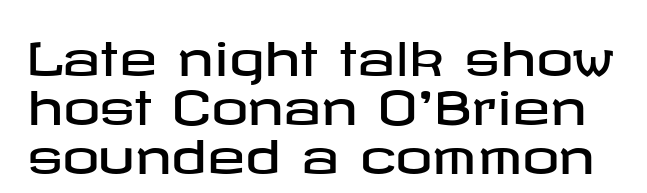
Q: Is the text italic (slanted)? A: No, it is upright.
Q: Is the typeface a serif or a sans-serif typeface? A: Sans-serif.
Q: Is the text underlined? A: No.
Q: Is the spacing between letters normal or unusually wide? A: Normal.
Q: Is the spacing between lines tight, normal or loose? A: Tight.
Q: Width (condensed, normal, or wide)? A: Wide.
Q: Stroke contrast? A: Low.
Q: x-height? A: Medium.
